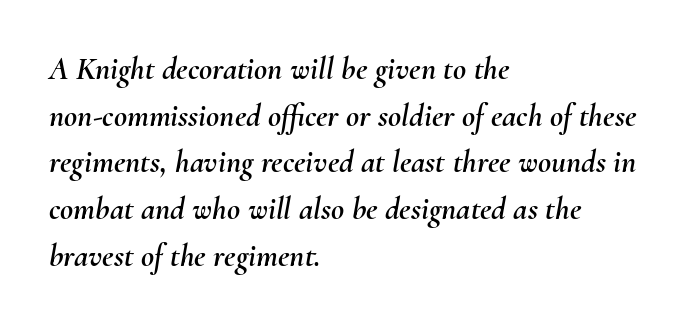
{"italic": "yes", "lean": "right", "slant_degrees": 10, "width": "normal", "stroke_contrast": "medium", "x_height": "small", "monospaced": "no", "underline": "no", "align": "left", "line_spacing": "normal", "line_spacing_ratio": 1.46, "letter_spacing": "normal", "letter_spacing_em": 0.0, "glyph_px": 32}
